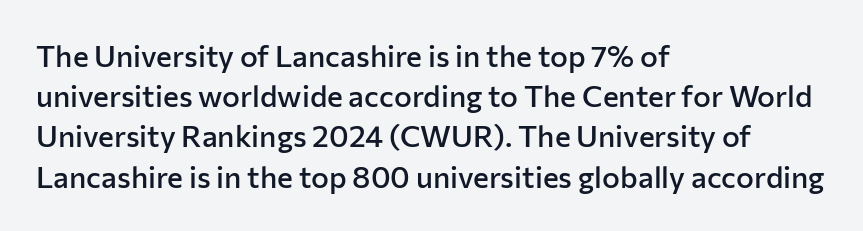
{"serif": "no", "italic": "no", "bold": "semi", "weight": "semibold", "width": "normal", "stroke_contrast": "low", "x_height": "medium", "monospaced": "no", "underline": "no", "align": "left", "line_spacing": "normal", "line_spacing_ratio": 1.34, "letter_spacing": "normal", "letter_spacing_em": 0.0, "glyph_px": 30}
